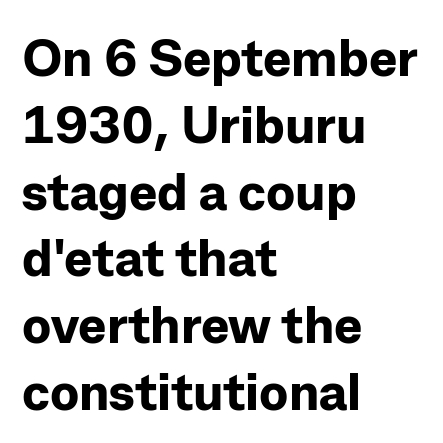
The image shows 53 px bold sans-serif type, upright; set left-aligned, normal line spacing (1.26x), normal letter spacing, not underlined; low stroke contrast and a medium x-height.
